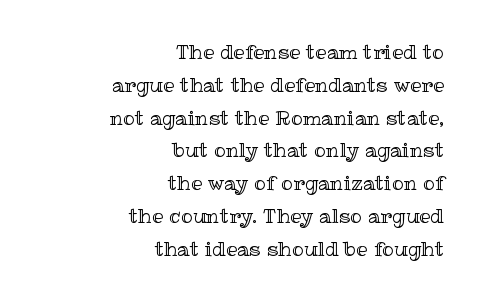
{"italic": "no", "underline": "no", "align": "right", "line_spacing": "normal", "line_spacing_ratio": 1.64, "letter_spacing": "normal", "letter_spacing_em": 0.0, "glyph_px": 20}
